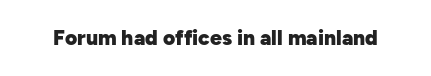
The letterforms sit shoulder to shoulder at normal distance. These lines were composed using upright roman letters. Check the space under the baseline: it is left empty. The sample has been set heavy, in full bold.
